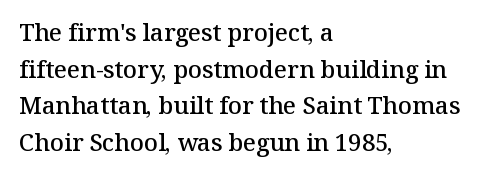
Q: Is the text bold? A: Semi-bold.
Q: Is the text italic (slanted)? A: No, it is upright.
Q: Is the text underlined? A: No.
Q: How is the paragraph aligned? A: Left-aligned.
Q: Is the spacing between letters normal or unusually wide? A: Normal.
Q: Is the spacing between lines tight, normal or loose? A: Normal.
